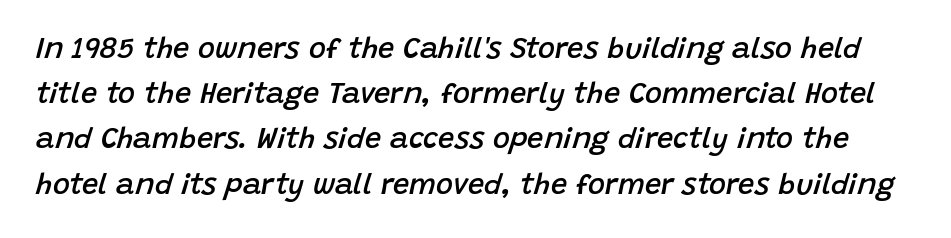
Successive baselines arrive at the customary interval. Notice how the stems are inclined rather than vertical — that's the hallmark of italics. Spacing verdict: proportional, widths tailored to each character. Look at the tracking — it's just the regular setting, nothing added.
